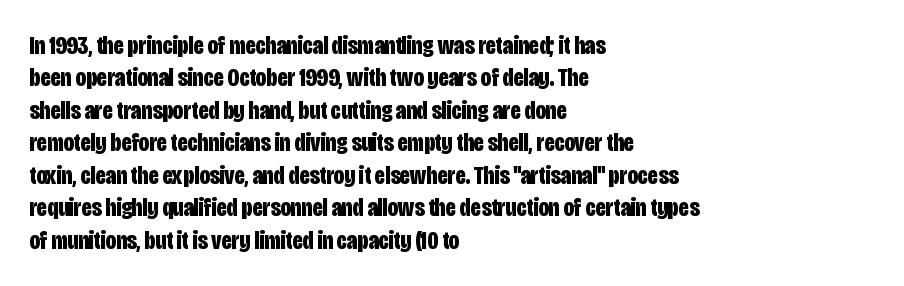
{"italic": "no", "bold": "yes", "underline": "no", "align": "left", "line_spacing": "normal", "line_spacing_ratio": 1.25, "letter_spacing": "normal", "letter_spacing_em": 0.0, "glyph_px": 26}
